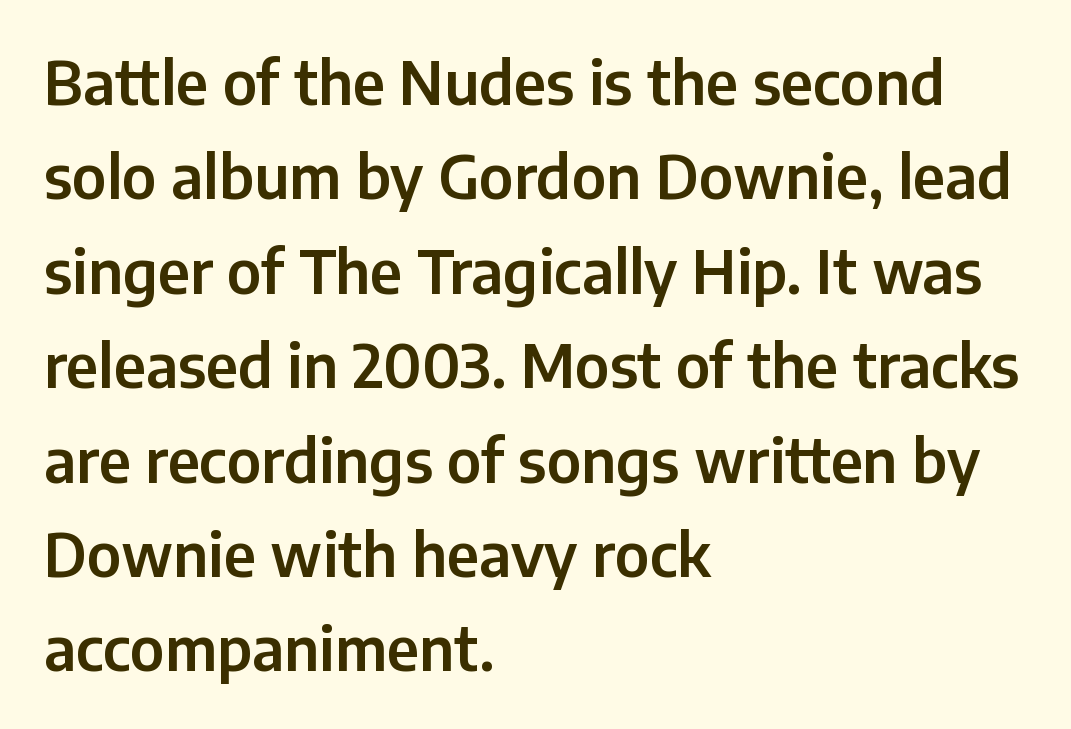
The image shows 59 px sans-serif type, upright; set left-aligned, normal line spacing (1.6x), normal letter spacing, not underlined; low stroke contrast and a medium x-height.
